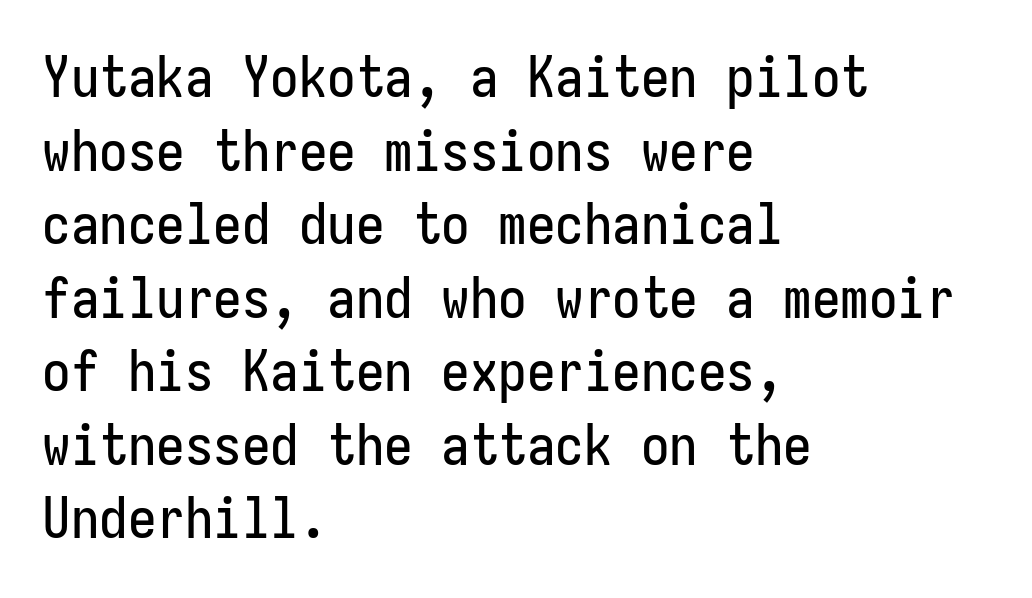
Q: Is the text italic (slanted)? A: No, it is upright.
Q: Is the typeface a serif or a sans-serif typeface? A: Sans-serif.
Q: Is the text underlined? A: No.
Q: How is the paragraph aligned? A: Left-aligned.
Q: Is the spacing between letters normal or unusually wide? A: Normal.
Q: Is the spacing between lines tight, normal or loose? A: Normal.
Q: Width (condensed, normal, or wide)? A: Condensed.
Q: Stroke contrast? A: Low.
Q: x-height? A: Medium.
